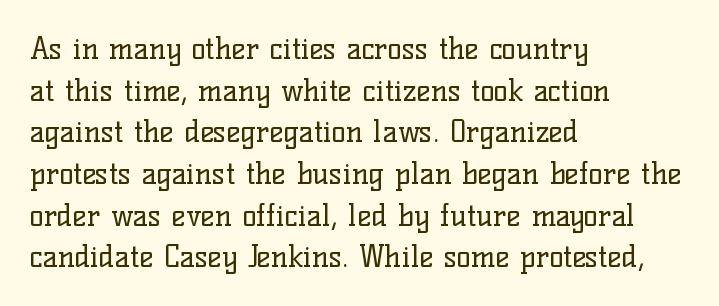
Q: Is the text bold? A: No.
Q: Is the text italic (slanted)? A: No, it is upright.
Q: Is the typeface a serif or a sans-serif typeface? A: Serif.
Q: Is the text underlined? A: No.
Q: How is the paragraph aligned? A: Left-aligned.
Q: Is the spacing between letters normal or unusually wide? A: Normal.
Q: Is the spacing between lines tight, normal or loose? A: Normal.
Q: Width (condensed, normal, or wide)? A: Normal.
Q: Stroke contrast? A: Low.
Q: x-height? A: Medium.
Q: Monospaced? A: No.
